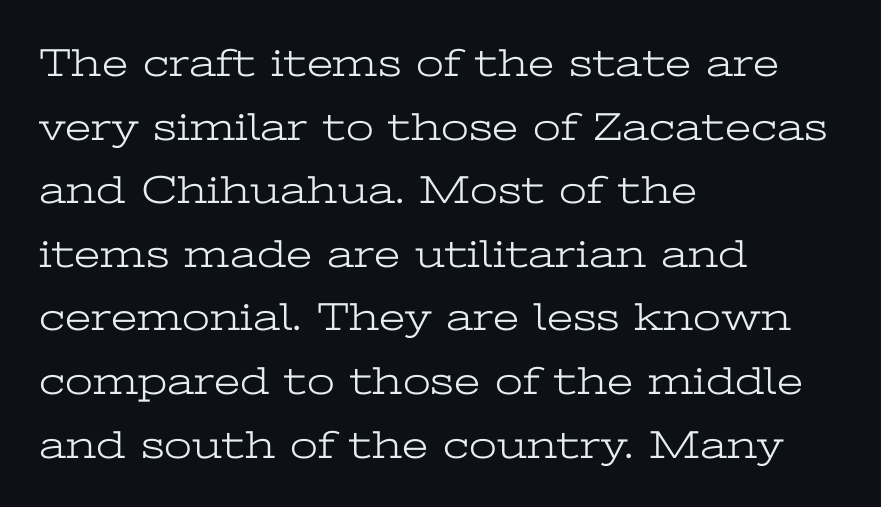
No extra tracking has been applied to these lines. Honestly, the row spacing looks completely unremarkable. These lines are rendered in a variable-pitch font. No heavy texture on the line: the type isn't bold. Anything drawn beneath the words? Only blank space.
